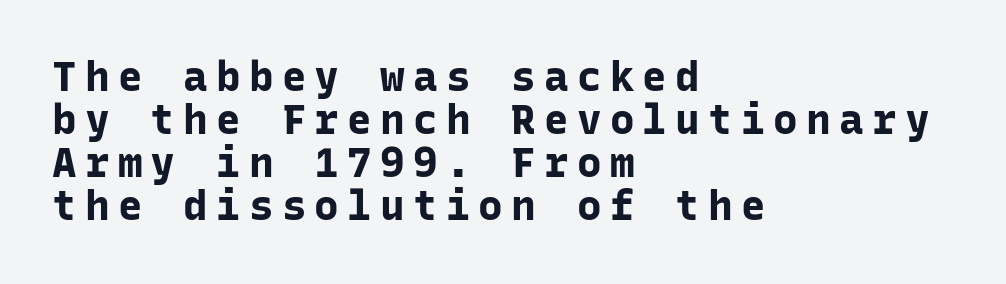
{"serif": "no", "italic": "no", "bold": "yes", "weight": "bold", "width": "normal", "stroke_contrast": "low", "x_height": "medium", "monospaced": "yes", "underline": "no", "align": "left", "line_spacing": "tight", "line_spacing_ratio": 1.05, "letter_spacing": "wide", "letter_spacing_em": 0.2, "glyph_px": 41}
